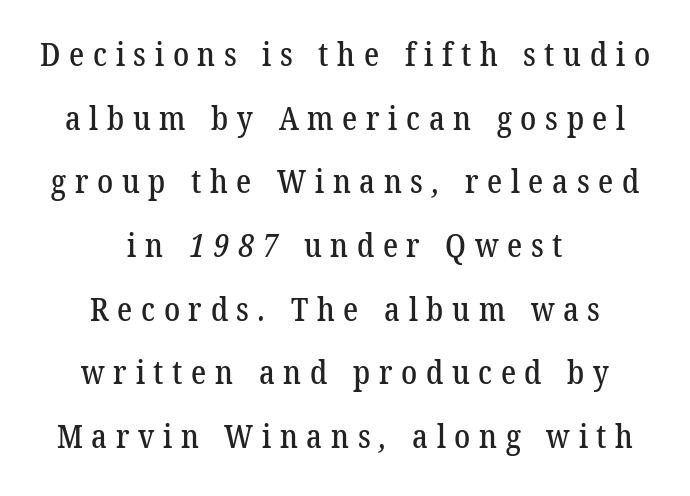
Line spacing here is loose. Here the glyphs are tracked loosely, breaking word shapes into spaced letters. Descenders hang freely into open space. Reading down the block, each line starts at a different indent, mirrored at its end. Is this a fixed-width face? No — the glyphs have proportional, varying widths. Stroke terminals: seriffed.
